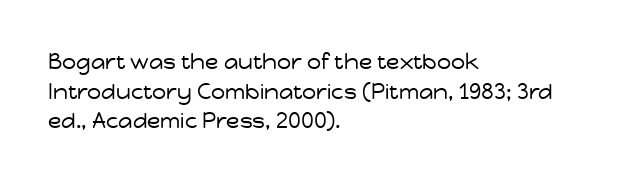
Q: Is the text bold? A: No.
Q: Is the text italic (slanted)? A: No, it is upright.
Q: Is the text underlined? A: No.
Q: How is the paragraph aligned? A: Left-aligned.
Q: Is the spacing between letters normal or unusually wide? A: Normal.
Q: Is the spacing between lines tight, normal or loose? A: Normal.
